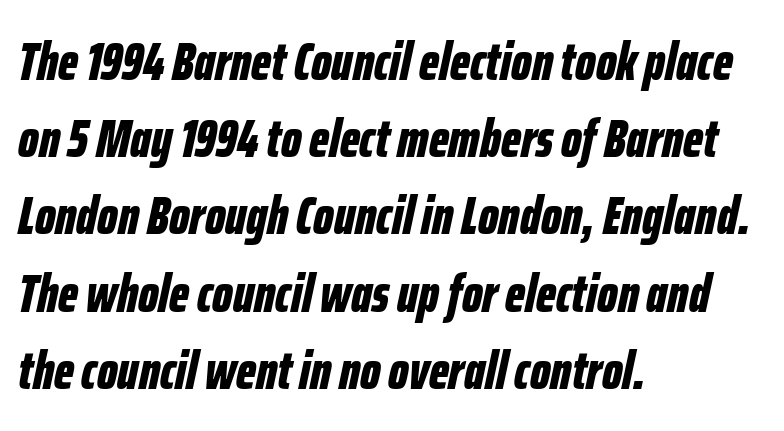
The image shows 54 px bold, condensed type, italic (leaning right); set left-aligned, normal line spacing (1.43x), normal letter spacing, not underlined; low stroke contrast and a medium x-height.
